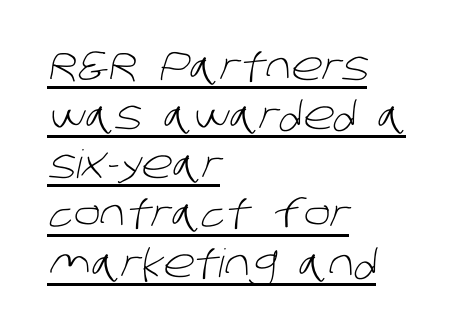
{"serif": "no", "bold": "no", "weight": "light", "width": "normal", "stroke_contrast": "low", "x_height": "large", "monospaced": "no", "underline": "yes", "align": "left", "line_spacing": "normal", "line_spacing_ratio": 1.26, "letter_spacing": "normal", "letter_spacing_em": 0.0, "glyph_px": 39}
